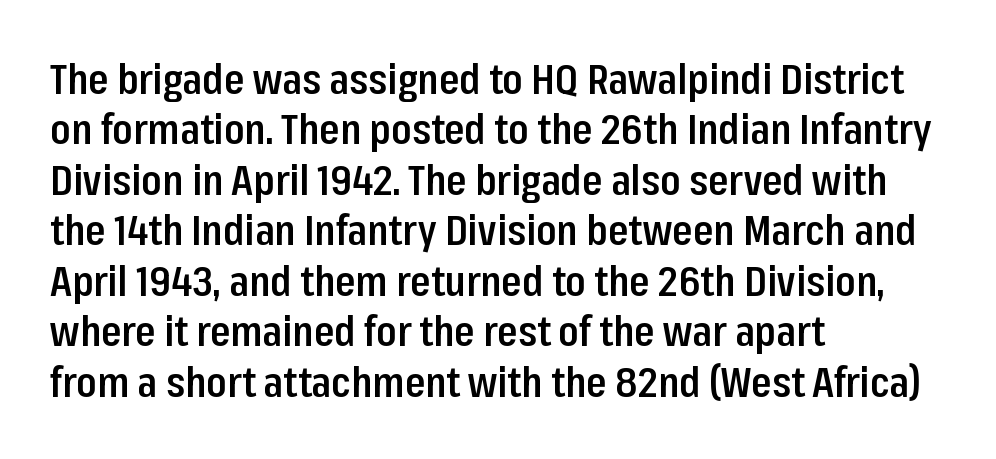
{"serif": "no", "italic": "no", "bold": "semi", "weight": "semibold", "width": "condensed", "stroke_contrast": "low", "x_height": "medium", "monospaced": "no", "underline": "no", "align": "left", "line_spacing_ratio": 1.23, "letter_spacing": "normal", "letter_spacing_em": 0.0, "glyph_px": 41}
